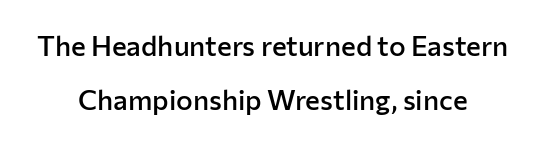
Q: Is the text bold? A: Semi-bold.
Q: Is the text italic (slanted)? A: No, it is upright.
Q: Is the typeface a serif or a sans-serif typeface? A: Sans-serif.
Q: Is the text underlined? A: No.
Q: How is the paragraph aligned? A: Centered.
Q: Is the spacing between letters normal or unusually wide? A: Normal.
Q: Is the spacing between lines tight, normal or loose? A: Loose.
Q: Width (condensed, normal, or wide)? A: Normal.
Q: Stroke contrast? A: Low.
Q: x-height? A: Medium.
Q: Monospaced? A: No.
